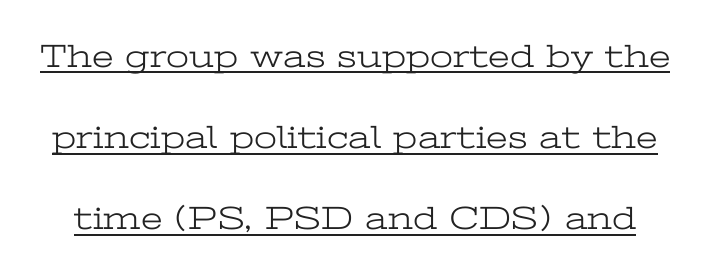
{"serif": "yes", "italic": "no", "bold": "no", "weight": "light", "width": "wide", "stroke_contrast": "low", "x_height": "medium", "monospaced": "no", "underline": "yes", "line_spacing": "loose", "line_spacing_ratio": 2.46, "letter_spacing": "normal", "letter_spacing_em": 0.0, "glyph_px": 33}
